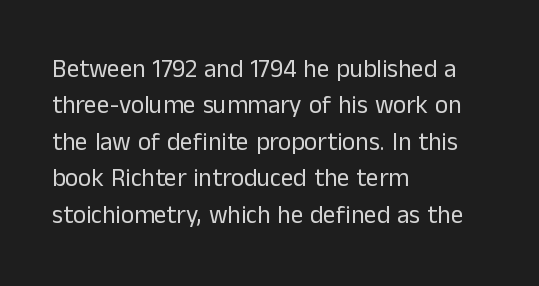
{"italic": "no", "bold": "no", "underline": "no", "align": "left", "line_spacing": "normal", "line_spacing_ratio": 1.46, "letter_spacing": "normal", "letter_spacing_em": 0.0, "glyph_px": 25}
